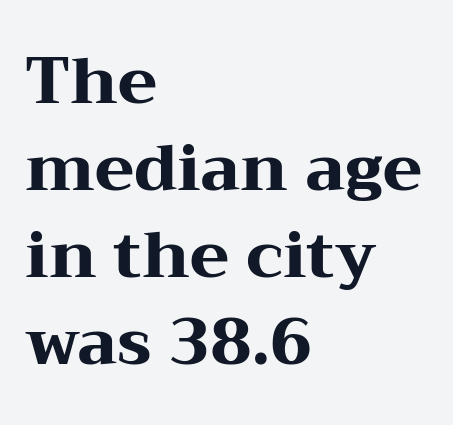
Quick note: interline space is typical. Does the weight exceed regular? Yes, all the way to bold. Just letters on the line, the space beneath them empty. Note the varied advance widths — an 'i' is clearly narrower than an 'm'. Ascenders rise straight up at ninety degrees.
